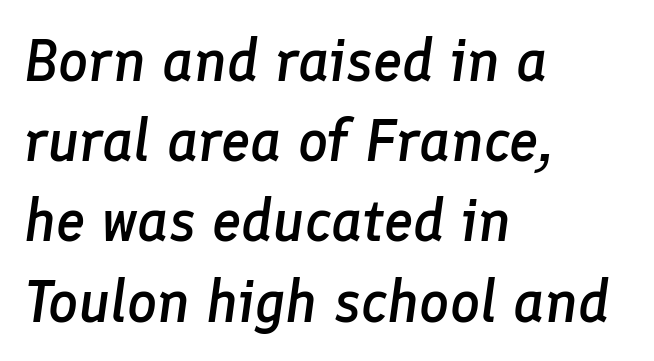
{"italic": "yes", "lean": "right", "slant_degrees": 8, "bold": "semi", "weight": "semibold", "width": "normal", "stroke_contrast": "low", "x_height": "medium", "monospaced": "no", "underline": "no", "align": "left", "line_spacing": "normal", "line_spacing_ratio": 1.36, "letter_spacing": "normal", "letter_spacing_em": 0.0, "glyph_px": 59}
